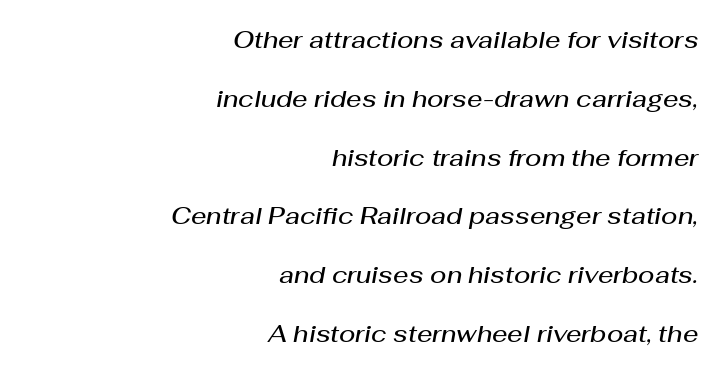
Underlining? Definitely not there. Is there much room between lines? Yes — plenty of vertical air separates them. Every letter is mildly thick-stroked: semibold rather than bold. The setting favours the right margin, as signatures and pull-quotes sometimes do.
